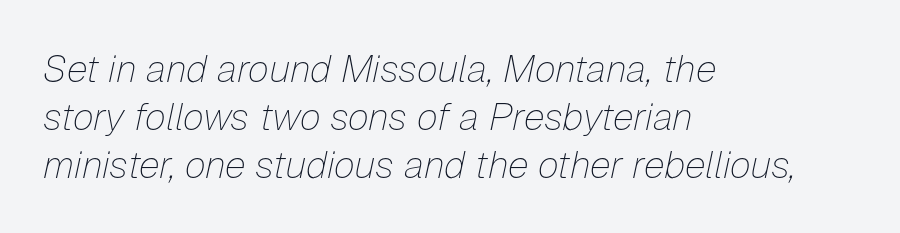
The image shows 38 px thin type, italic (leaning right); set left-aligned, normal line spacing (1.26x), normal letter spacing, not underlined; low stroke contrast and a medium x-height.
